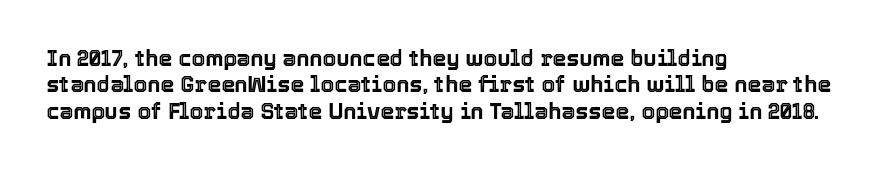
The image shows 22 px text type, upright; set left-aligned, line spacing 1.2x, normal letter spacing, not underlined.
